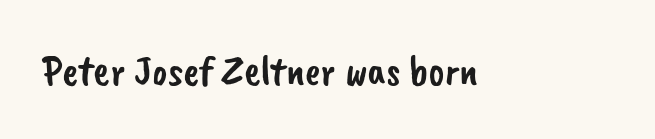
You could call the tracking neutral — neither tight nor loose. The face used here is a sans, in the tradition of grotesques and geometrics. Character widths vary here, with narrow letters taking less room than wide ones. Lines of text with bare space underneath.
